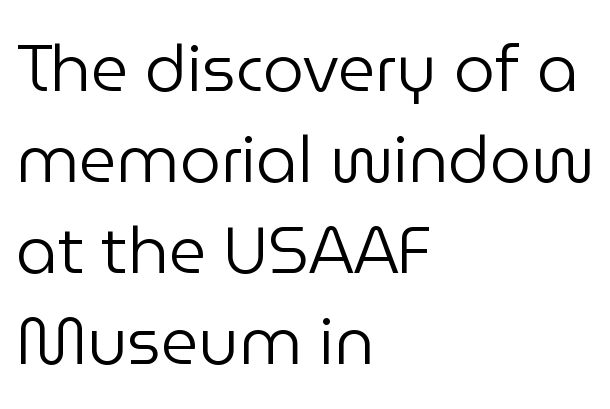
Q: Is the text bold? A: No.
Q: Is the text italic (slanted)? A: No, it is upright.
Q: Is the typeface a serif or a sans-serif typeface? A: Sans-serif.
Q: Is the text underlined? A: No.
Q: How is the paragraph aligned? A: Left-aligned.
Q: Is the spacing between letters normal or unusually wide? A: Normal.
Q: Is the spacing between lines tight, normal or loose? A: Normal.
Q: Width (condensed, normal, or wide)? A: Normal.
Q: Stroke contrast? A: Low.
Q: x-height? A: Medium.
Q: Monospaced? A: No.
